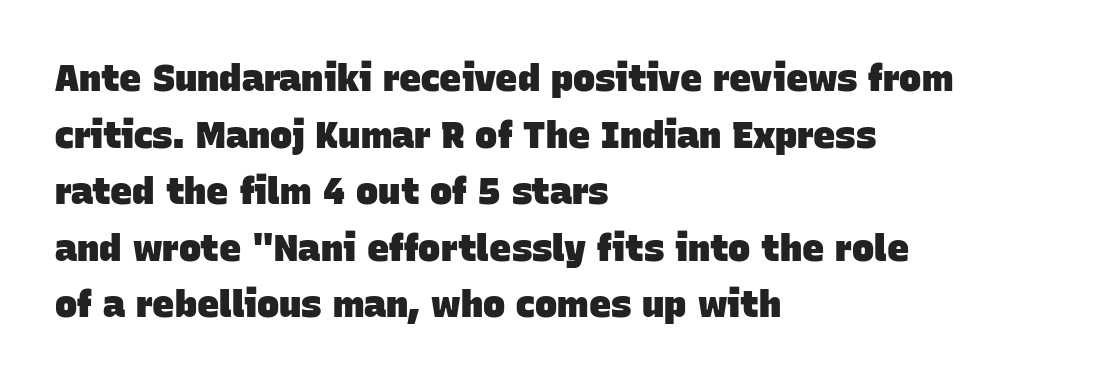
Q: Is the text bold? A: Yes.
Q: Is the typeface a serif or a sans-serif typeface? A: Sans-serif.
Q: Is the text underlined? A: No.
Q: How is the paragraph aligned? A: Left-aligned.
Q: Is the spacing between letters normal or unusually wide? A: Normal.
Q: Is the spacing between lines tight, normal or loose? A: Normal.
Q: Width (condensed, normal, or wide)? A: Normal.
Q: Stroke contrast? A: Low.
Q: x-height? A: Large.
Q: Monospaced? A: No.
